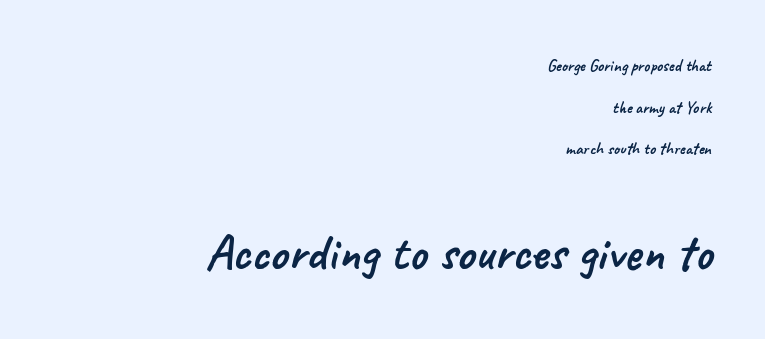
The image shows 51 px sans-serif type; set right-aligned, loose line spacing (2.45x), normal letter spacing, not underlined; the second (bottom) block is 3.0x larger; low stroke contrast and a small x-height.
